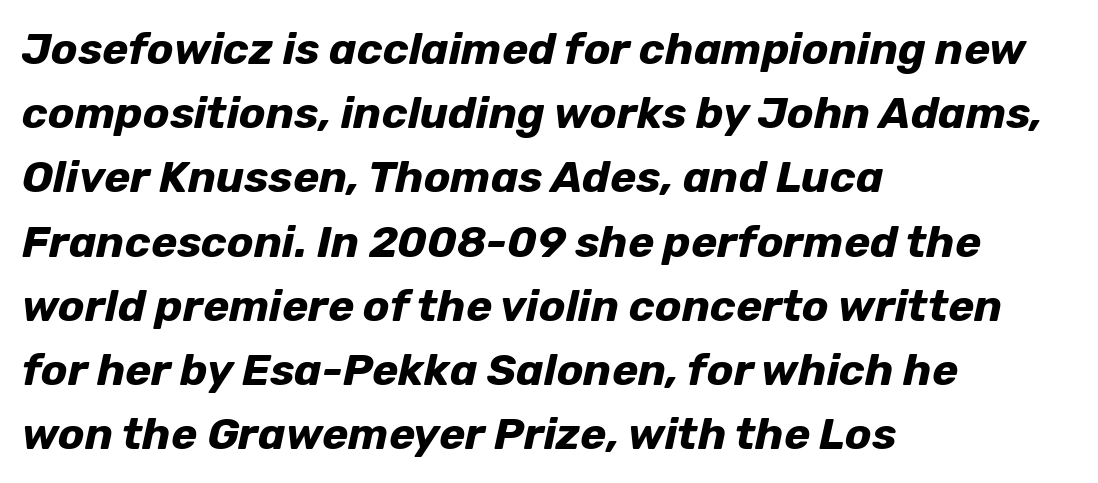
Q: Is the text bold? A: Yes.
Q: Is the text italic (slanted)? A: Yes, it leans right by about 12 degrees.
Q: Is the text underlined? A: No.
Q: How is the paragraph aligned? A: Left-aligned.
Q: Is the spacing between letters normal or unusually wide? A: Normal.
Q: Is the spacing between lines tight, normal or loose? A: Normal.
Q: Width (condensed, normal, or wide)? A: Normal.
Q: Stroke contrast? A: Low.
Q: x-height? A: Medium.
Q: Monospaced? A: No.
